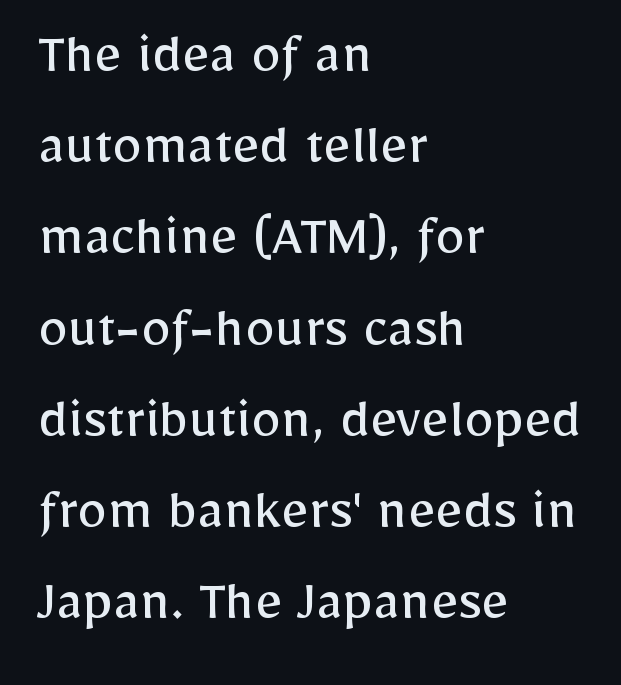
The image shows 60 px regular-weight sans-serif type, upright; set left-aligned, normal line spacing (1.52x), normal letter spacing, not underlined; low stroke contrast and a medium x-height.
